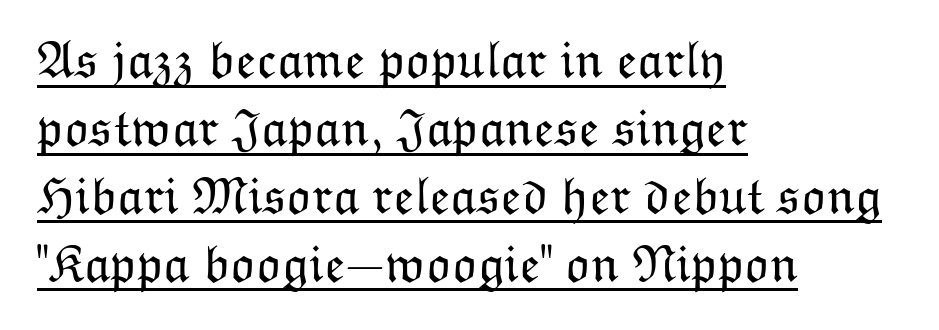
Q: Is the text bold? A: No.
Q: Is the text italic (slanted)? A: No, it is upright.
Q: Is the text underlined? A: Yes.
Q: How is the paragraph aligned? A: Left-aligned.
Q: Is the spacing between letters normal or unusually wide? A: Normal.
Q: Is the spacing between lines tight, normal or loose? A: Normal.
Q: Width (condensed, normal, or wide)? A: Normal.
Q: Stroke contrast? A: Low.
Q: x-height? A: Medium.
Q: Monospaced? A: No.
